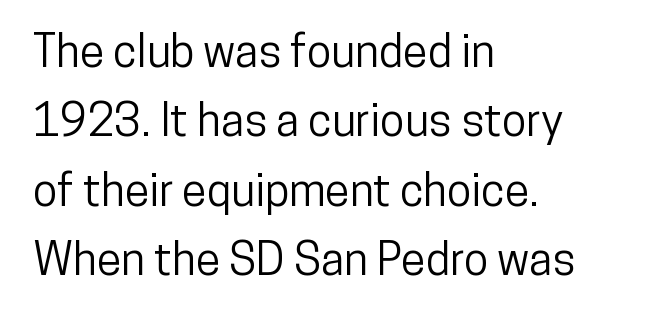
The setting favours the left margin, as ordinary paragraphs usually do. Is there any slant? The stems are plumb. The area under the type is left untouched. These lines sit exactly where default settings would place them.
